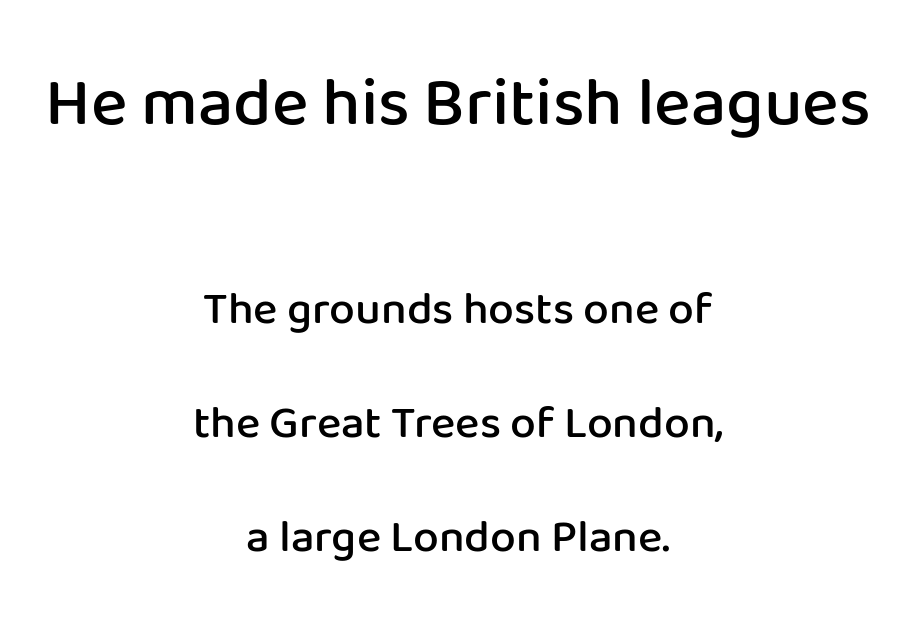
{"serif": "no", "italic": "no", "bold": "semi", "weight": "semibold", "width": "normal", "stroke_contrast": "low", "x_height": "medium", "monospaced": "no", "underline": "no", "align": "center", "line_spacing": "loose", "line_spacing_ratio": 2.48, "letter_spacing": "normal", "letter_spacing_em": 0.0, "larger_block": "first", "size_ratio": 1.5, "glyph_px": 69}
